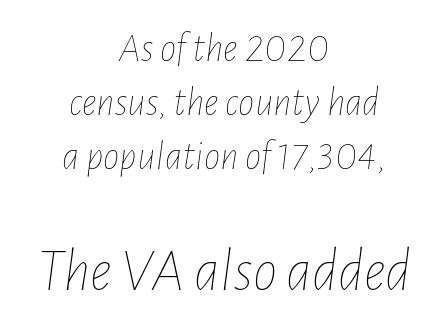
Q: Is the text bold? A: No.
Q: Is the text italic (slanted)? A: Yes, it leans right by about 7 degrees.
Q: Is the text underlined? A: No.
Q: How is the paragraph aligned? A: Centered.
Q: Is the spacing between letters normal or unusually wide? A: Normal.
Q: Is the spacing between lines tight, normal or loose? A: Normal.
Q: Which block of text is set in a larger size, the first (top) or the second (bottom)? A: The second (bottom) one.
Q: Width (condensed, normal, or wide)? A: Condensed.
Q: Stroke contrast? A: Low.
Q: x-height? A: Medium.
Q: Monospaced? A: No.
